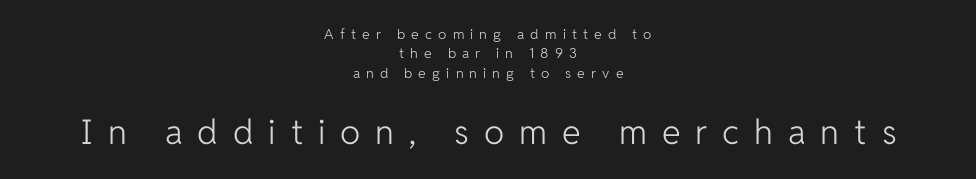
The font family rendered here belongs to the sans-serif group. In this sample the second text group is rendered at the bigger scale. This sample has the flowing, uneven cadence of proportional lettering. The passage shown is not underscored anywhere.
